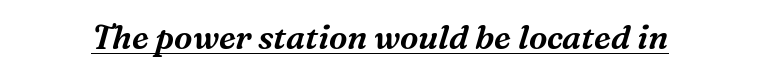
Q: Is the text italic (slanted)? A: Yes, it leans right by about 16 degrees.
Q: Is the typeface a serif or a sans-serif typeface? A: Serif.
Q: Is the text underlined? A: Yes.
Q: Is the spacing between letters normal or unusually wide? A: Normal.
Q: Width (condensed, normal, or wide)? A: Normal.
Q: Stroke contrast? A: Medium.
Q: x-height? A: Medium.
Q: Monospaced? A: No.
